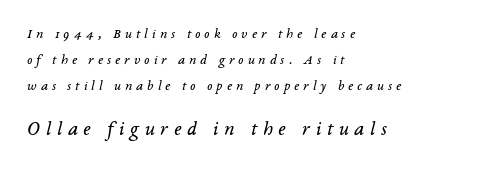
Typesetter's note — lower block bumped up in size, upper block left smaller. Descenders hang freely into open space. The font sits on the lighter half of the weight spectrum, regular included. Every row of glyphs begins at an identical x-position on the left. These lines were composed using italics. The letters are spread apart with noticeably loose tracking.
